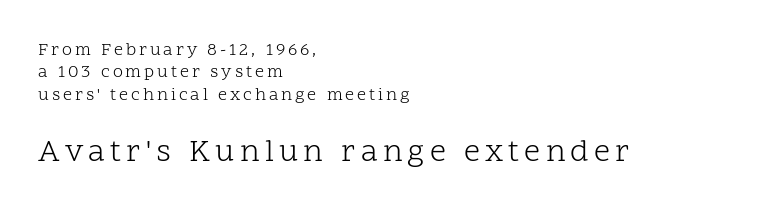
Q: Is the text bold? A: No.
Q: Is the text italic (slanted)? A: No, it is upright.
Q: Is the typeface a serif or a sans-serif typeface? A: Serif.
Q: Is the text underlined? A: No.
Q: How is the paragraph aligned? A: Left-aligned.
Q: Which block of text is set in a larger size, the first (top) or the second (bottom)? A: The second (bottom) one.
Q: Width (condensed, normal, or wide)? A: Normal.
Q: Stroke contrast? A: Low.
Q: x-height? A: Medium.
Q: Monospaced? A: No.
